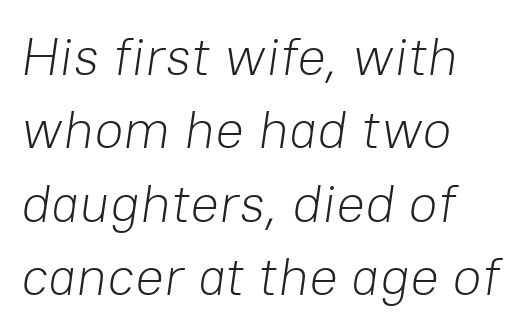
Q: Is the text bold? A: No.
Q: Is the text italic (slanted)? A: Yes, it leans right by about 8 degrees.
Q: Is the text underlined? A: No.
Q: How is the paragraph aligned? A: Left-aligned.
Q: Is the spacing between letters normal or unusually wide? A: Normal.
Q: Is the spacing between lines tight, normal or loose? A: Normal.
Q: Width (condensed, normal, or wide)? A: Normal.
Q: Stroke contrast? A: Low.
Q: x-height? A: Medium.
Q: Monospaced? A: No.
